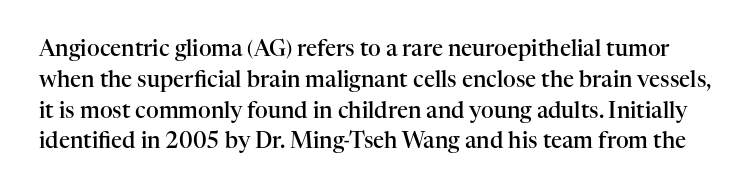
The image shows 22 px text type, upright; set normal line spacing (1.4x), normal letter spacing, not underlined.
